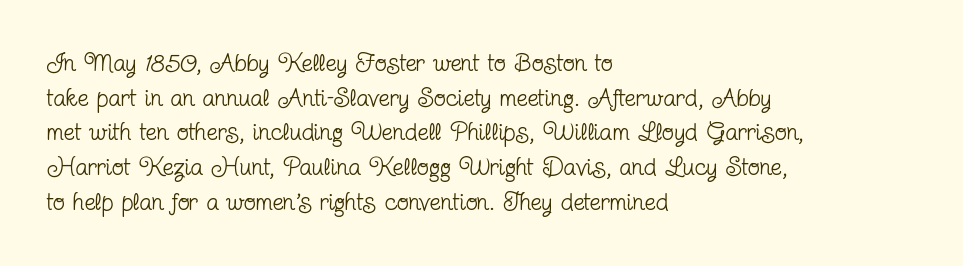
{"italic": "no", "bold": "no", "underline": "no", "align": "left", "line_spacing": "normal", "line_spacing_ratio": 1.39, "letter_spacing": "normal", "letter_spacing_em": 0.0, "glyph_px": 25}
